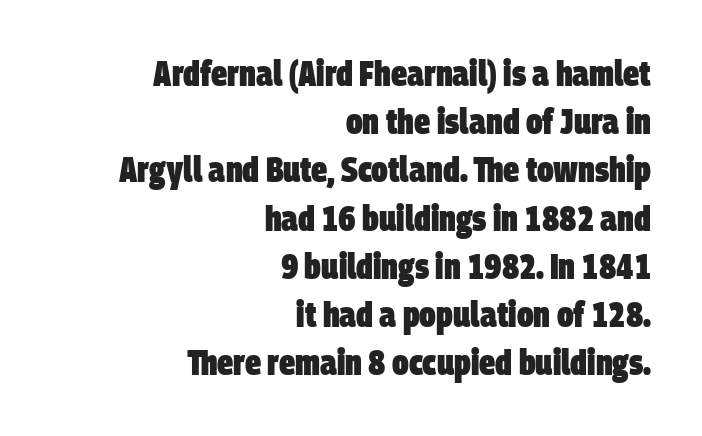
The image shows 36 px heavy, condensed sans-serif type; set right-aligned, normal line spacing (1.34x), normal letter spacing, not underlined; low stroke contrast and a large x-height.
